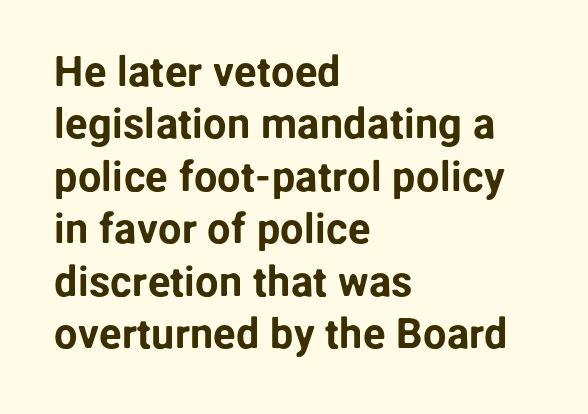
Note the varied advance widths — an 'i' is clearly narrower than an 'm'. The face used here is rendered with its standard letterfit. It's the straight-up-and-down kind of type. The typeface chosen for these lines omits serifs. The designer left line spacing at the default. Unmarked baselines from the first word to the last.
